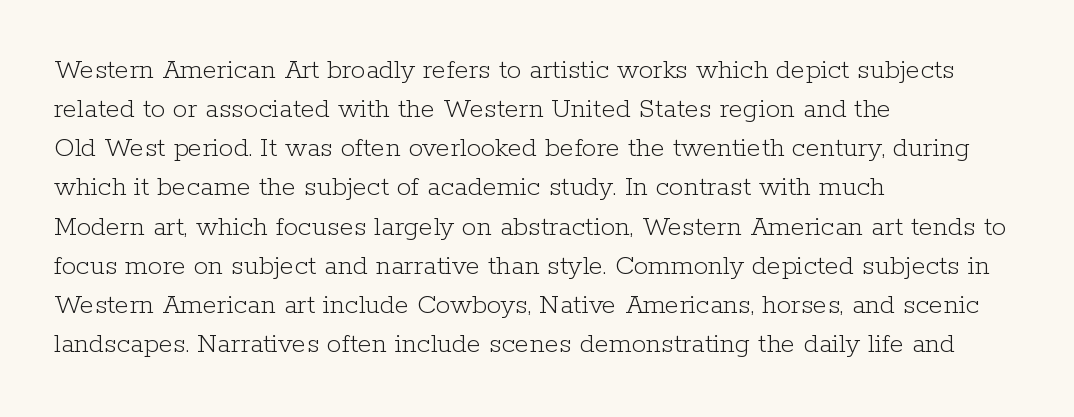
{"serif": "yes", "italic": "no", "bold": "no", "weight": "light", "width": "normal", "stroke_contrast": "low", "x_height": "medium", "monospaced": "no", "underline": "no", "align": "left", "line_spacing": "normal", "line_spacing_ratio": 1.35, "letter_spacing": "normal", "letter_spacing_em": 0.0, "glyph_px": 29}
